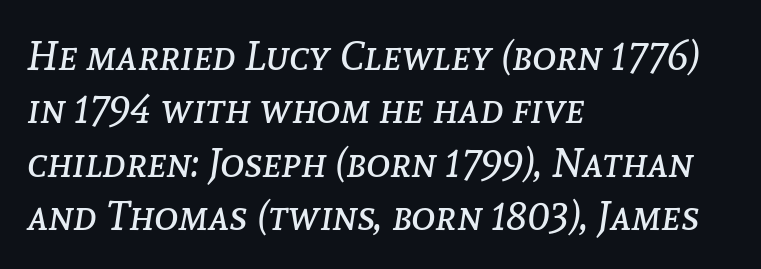
The paragraph has a hard left edge and a soft right edge. Bare-footed words on every line. The rows are spaced the way most documents space them. Each letter keeps its own natural width here, so spacing adapts to shape. The text carries the slant typical of an italic or oblique font. The typeface has the unassuming heft of standard copy or less.
